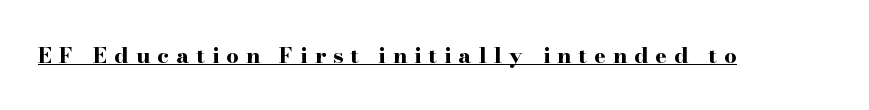
The horizontal fit of the characters is loose and conspicuously gappy. The lettering stays uniformly vertical, giving the passage a roman look. The strokes are fattened all the way to bold. Quick note: underline on.
